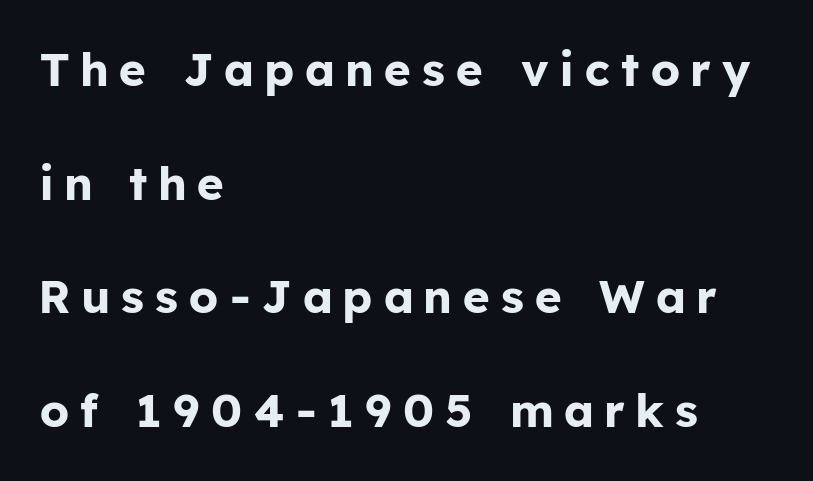
The image shows 46 px bold sans-serif type, upright; set left-aligned, loose line spacing (2.47x), unusually wide letter spacing (+0.25 em), not underlined; low stroke contrast and a medium x-height.
